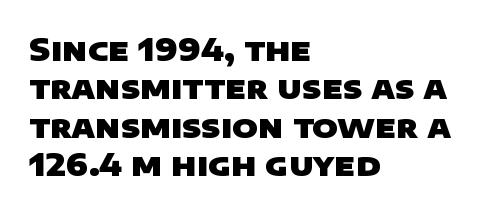
The image shows 31 px heavy, wide sans-serif type; set left-aligned, line spacing 1.24x, normal letter spacing, not underlined; low stroke contrast and a large x-height.
